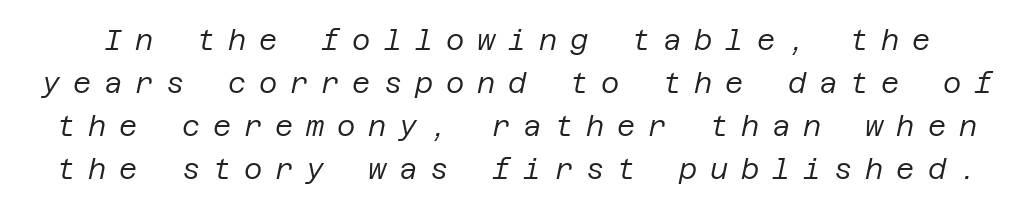
{"italic": "yes", "lean": "right", "slant_degrees": 12, "bold": "no", "weight": "regular", "width": "normal", "stroke_contrast": "low", "x_height": "large", "underline": "no", "line_spacing": "normal", "line_spacing_ratio": 1.54, "letter_spacing": "wide", "letter_spacing_em": 0.46, "glyph_px": 28}
